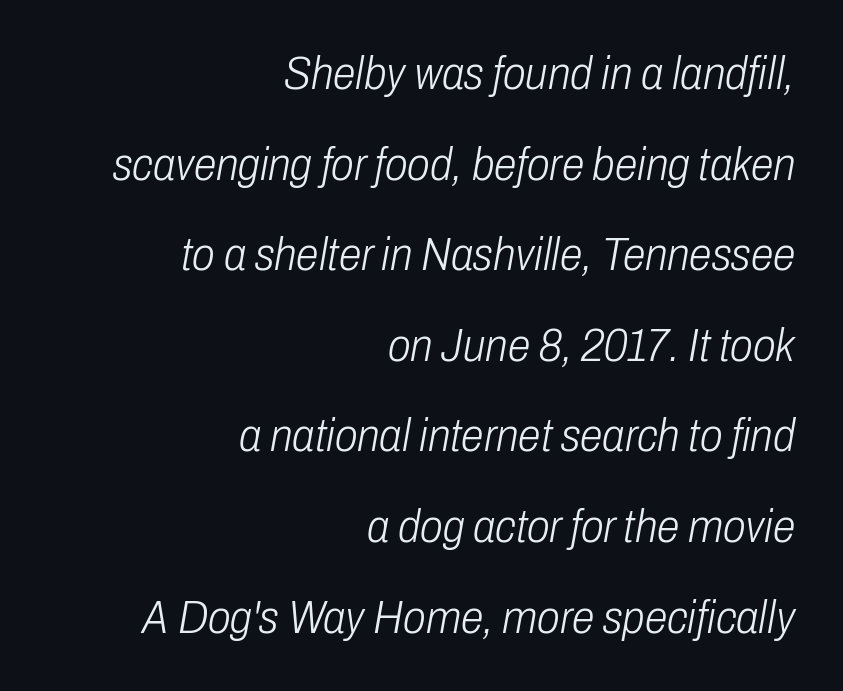
The image shows 46 px light, condensed type, italic (leaning right); set right-aligned, loose line spacing (1.97x), normal letter spacing, not underlined; low stroke contrast and a medium x-height.
